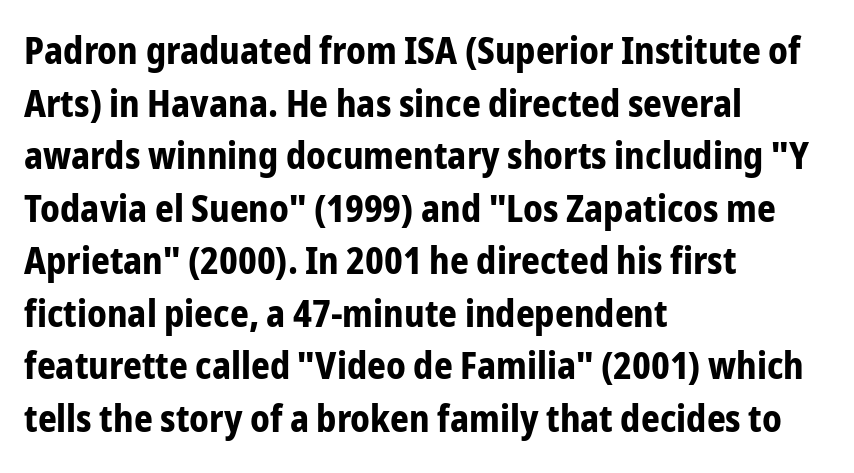
The image shows 37 px bold, condensed sans-serif type, upright; set left-aligned, normal line spacing (1.42x), normal letter spacing, not underlined; low stroke contrast and a medium x-height.
